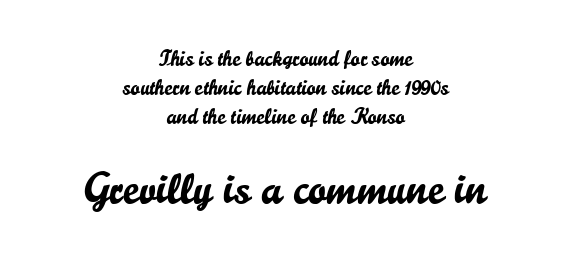
{"serif": "no", "width": "normal", "stroke_contrast": "low", "x_height": "small", "monospaced": "no", "underline": "no", "align": "center", "line_spacing": "normal", "line_spacing_ratio": 1.32, "letter_spacing": "normal", "letter_spacing_em": 0.0, "larger_block": "second", "size_ratio": 2.0, "glyph_px": 44}
